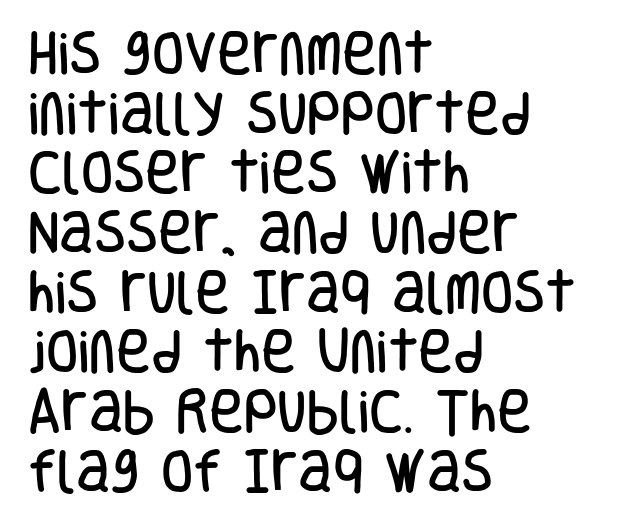
The rendering anchors every line to the left-hand side. The face used here is a sans, in the tradition of grotesques and geometrics. Upright lettering throughout. The line-height multiplier appears to be the usual default. Proportional: the letters do not fall into vertical columns. A clean baseline with only descenders dipping below it.
